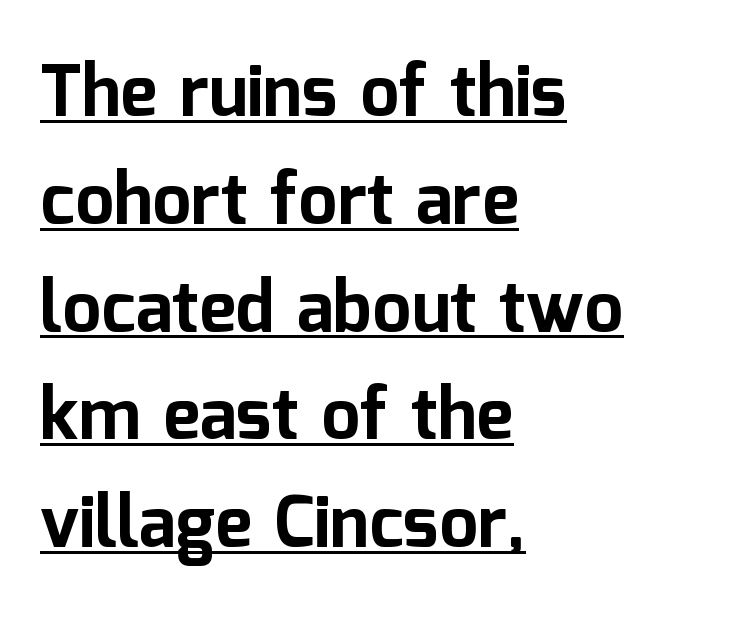
The image shows 70 px bold sans-serif type, upright; set left-aligned, normal line spacing (1.54x), normal letter spacing, underlined; low stroke contrast and a medium x-height.
